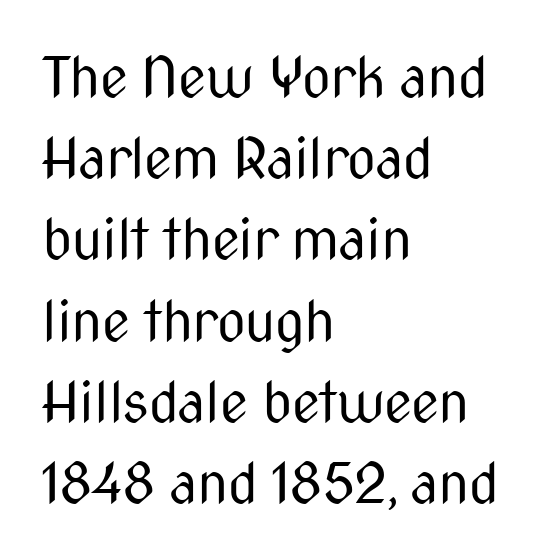
{"serif": "no", "italic": "no", "bold": "no", "weight": "regular", "width": "condensed", "stroke_contrast": "medium", "x_height": "medium", "monospaced": "no", "underline": "no", "align": "left", "line_spacing": "normal", "line_spacing_ratio": 1.45, "letter_spacing": "normal", "letter_spacing_em": 0.0, "glyph_px": 56}
